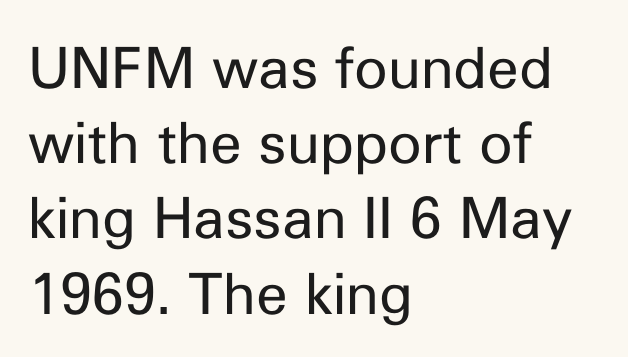
Q: Is the text bold? A: No.
Q: Is the text italic (slanted)? A: No, it is upright.
Q: Is the typeface a serif or a sans-serif typeface? A: Sans-serif.
Q: Is the text underlined? A: No.
Q: How is the paragraph aligned? A: Left-aligned.
Q: Is the spacing between letters normal or unusually wide? A: Normal.
Q: Is the spacing between lines tight, normal or loose? A: Normal.
Q: Width (condensed, normal, or wide)? A: Normal.
Q: Stroke contrast? A: Low.
Q: x-height? A: Medium.
Q: Monospaced? A: No.
